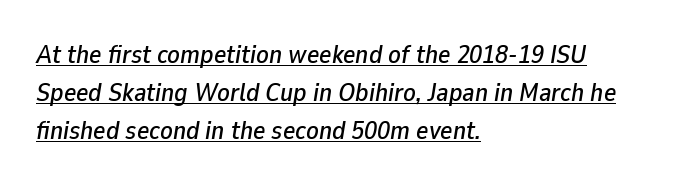
{"italic": "yes", "lean": "right", "slant_degrees": 9, "underline": "yes", "align": "left", "line_spacing": "normal", "line_spacing_ratio": 1.47, "letter_spacing": "normal", "letter_spacing_em": 0.0, "glyph_px": 26}
